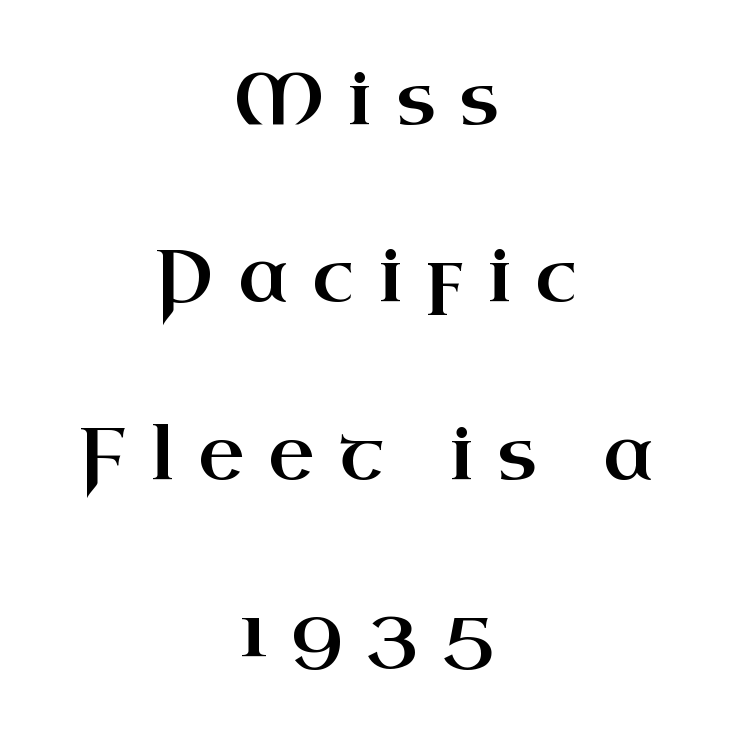
The passage is arranged like a title page — every line centered. The letters advance in unequal steps, a hallmark of proportional type. The words here are not underlined. The leading is generous, giving the passage an open texture.
